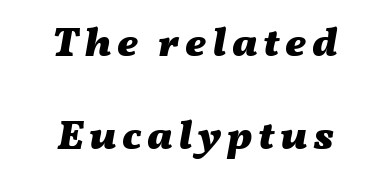
Q: Is the text bold? A: Yes.
Q: Is the text italic (slanted)? A: Yes, it leans right by about 11 degrees.
Q: Is the text underlined? A: No.
Q: How is the paragraph aligned? A: Centered.
Q: Is the spacing between lines tight, normal or loose? A: Loose.
Q: Width (condensed, normal, or wide)? A: Wide.
Q: Stroke contrast? A: Medium.
Q: x-height? A: Medium.
Q: Monospaced? A: No.
